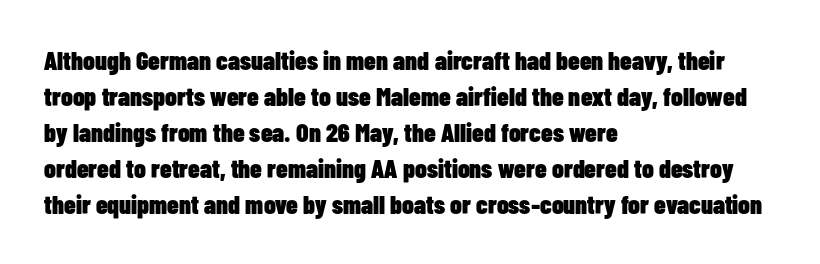
{"italic": "no", "bold": "yes", "underline": "no", "align": "left", "line_spacing": "normal", "line_spacing_ratio": 1.38, "letter_spacing": "normal", "letter_spacing_em": 0.0, "glyph_px": 26}
